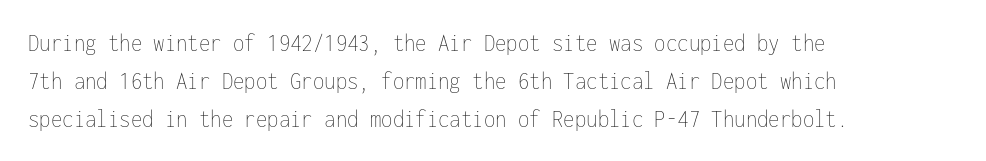
Q: Is the text bold? A: No.
Q: Is the text italic (slanted)? A: No, it is upright.
Q: Is the text underlined? A: No.
Q: How is the paragraph aligned? A: Left-aligned.
Q: Is the spacing between letters normal or unusually wide? A: Normal.
Q: Is the spacing between lines tight, normal or loose? A: Normal.
